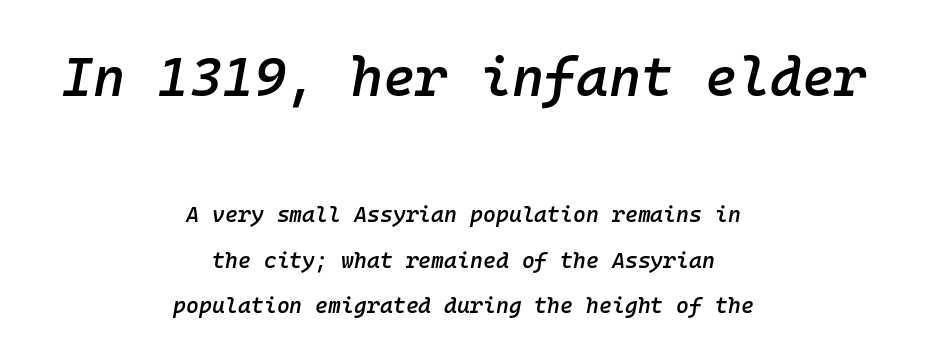
This sample has the even, mechanical cadence of fixed-width lettering. A fair bit of extra ink — the face is semibold, not bold. Typesetter's note — upper block bumped up in size, lower block left smaller. A student would call this center alignment; a typographer would say set centered. Letter spacing: default.
